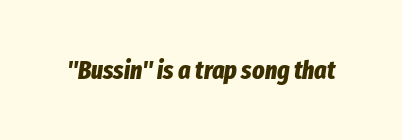
The specimen reads as italic at a glance. The space beneath each line is pristine and unruled. Is the type bold? Yes — the strokes are clearly thick and heavy. Between one letter and the next there's only the usual sliver of space.
